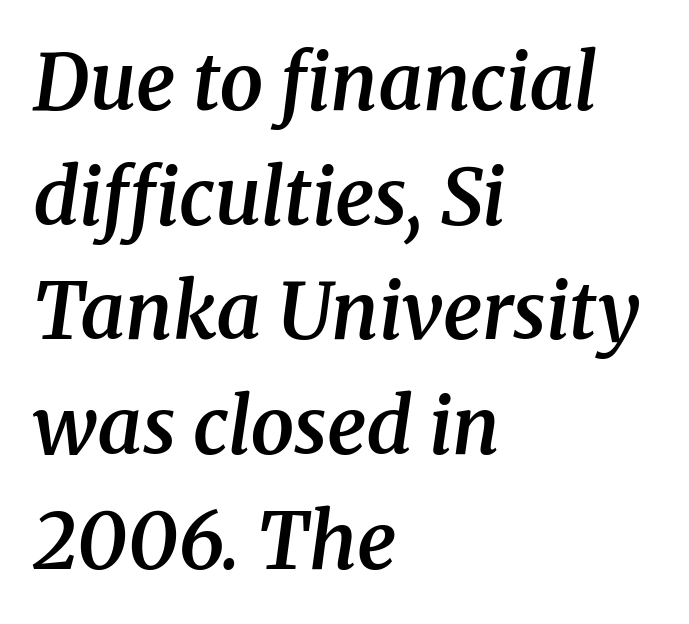
The image shows 78 px semibold serif type, italic (leaning right); set left-aligned, normal line spacing (1.47x), normal letter spacing, not underlined; medium stroke contrast and a medium x-height.
